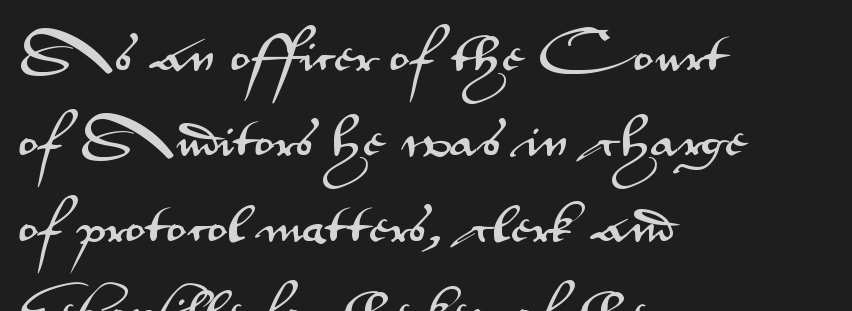
The image shows 42 px wide sans-serif type; set left-aligned, loose line spacing (2.03x), normal letter spacing, not underlined; medium stroke contrast and a small x-height.
